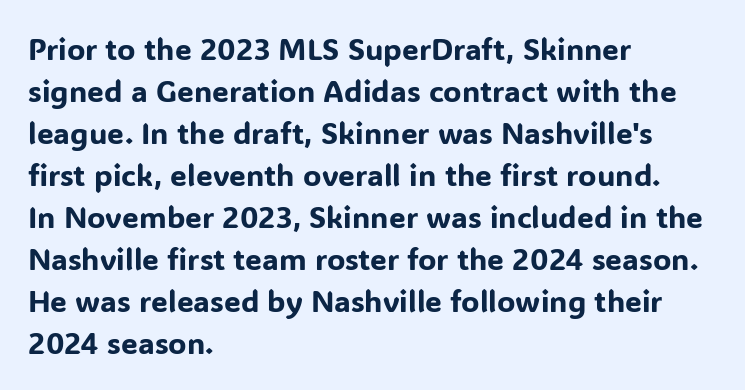
Q: Is the text italic (slanted)? A: No, it is upright.
Q: Is the typeface a serif or a sans-serif typeface? A: Sans-serif.
Q: Is the text underlined? A: No.
Q: How is the paragraph aligned? A: Left-aligned.
Q: Is the spacing between letters normal or unusually wide? A: Normal.
Q: Is the spacing between lines tight, normal or loose? A: Normal.
Q: Width (condensed, normal, or wide)? A: Normal.
Q: Stroke contrast? A: Low.
Q: x-height? A: Medium.
Q: Monospaced? A: No.
